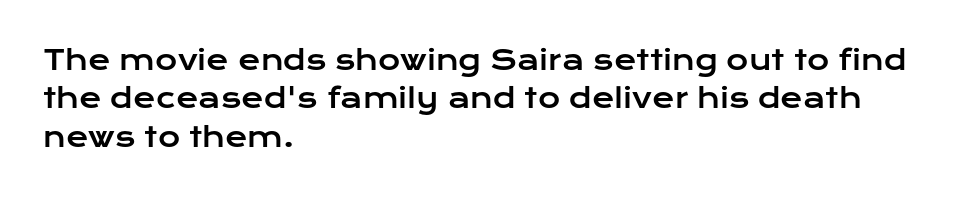
The image shows 27 px text type, upright; set left-aligned, normal line spacing (1.42x), normal letter spacing, not underlined.
